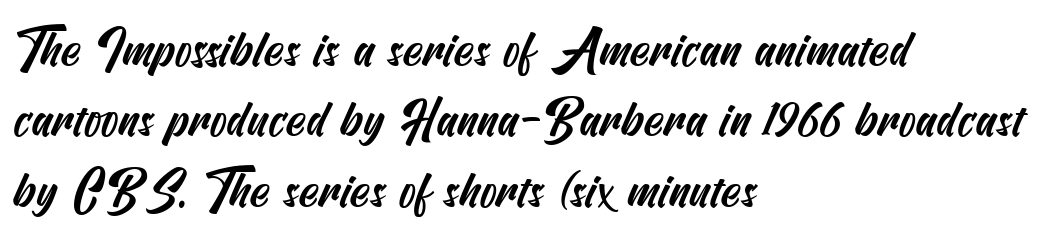
The image shows 50 px condensed sans-serif type; set left-aligned, normal line spacing (1.41x), normal letter spacing, not underlined; medium stroke contrast and a small x-height.
